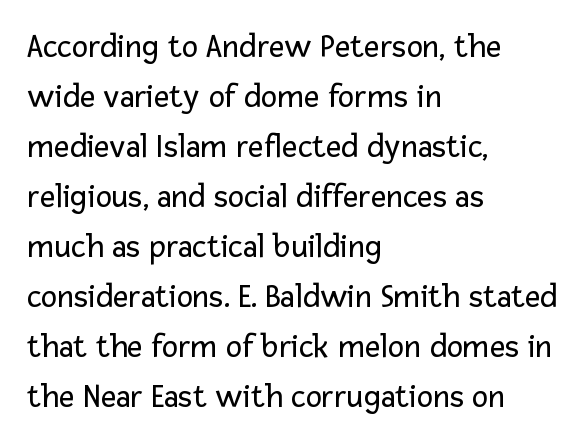
Q: Is the text bold? A: No.
Q: Is the text italic (slanted)? A: No, it is upright.
Q: Is the typeface a serif or a sans-serif typeface? A: Sans-serif.
Q: Is the text underlined? A: No.
Q: How is the paragraph aligned? A: Left-aligned.
Q: Is the spacing between letters normal or unusually wide? A: Normal.
Q: Is the spacing between lines tight, normal or loose? A: Normal.
Q: Width (condensed, normal, or wide)? A: Normal.
Q: Stroke contrast? A: Low.
Q: x-height? A: Medium.
Q: Monospaced? A: No.
